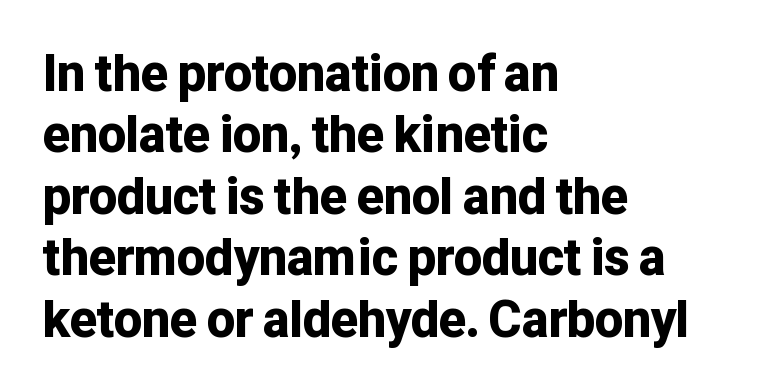
It's the straight-up-and-down kind of type. I'd describe the lettering as bold — thick and assertive. Alignment: flush left. Think of a printed novel: that variable character pitch is what you see here. The face used here is a sans, in the tradition of grotesques and geometrics. This rendering features lettering with no underline.
